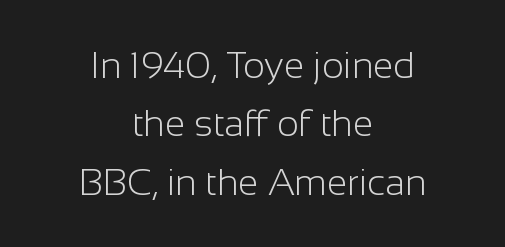
The image shows 37 px light sans-serif type, upright; set centered, normal line spacing (1.58x), normal letter spacing, not underlined; low stroke contrast and a medium x-height.
